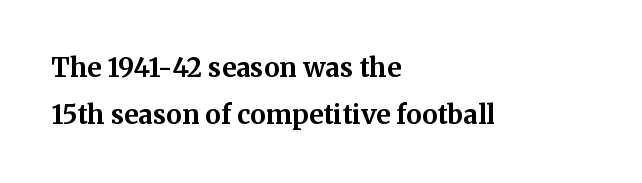
Line starts are locked; line ends wander. Is the letter spacing exaggerated? No — it looks like the ordinary default. The letters stand straight up with perfectly vertical stems. The space beneath each line is pristine and unruled. Emphasis by weight is at full strength: bold.
